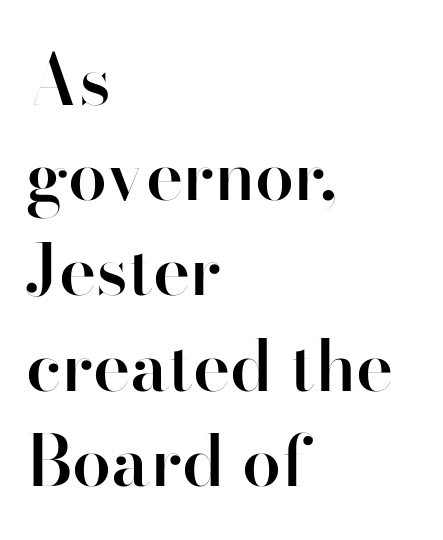
Q: Is the text bold? A: Semi-bold.
Q: Is the text italic (slanted)? A: No, it is upright.
Q: Is the typeface a serif or a sans-serif typeface? A: Sans-serif.
Q: Is the text underlined? A: No.
Q: How is the paragraph aligned? A: Left-aligned.
Q: Is the spacing between letters normal or unusually wide? A: Normal.
Q: Is the spacing between lines tight, normal or loose? A: Normal.
Q: Width (condensed, normal, or wide)? A: Normal.
Q: Stroke contrast? A: High.
Q: x-height? A: Small.
Q: Monospaced? A: No.
